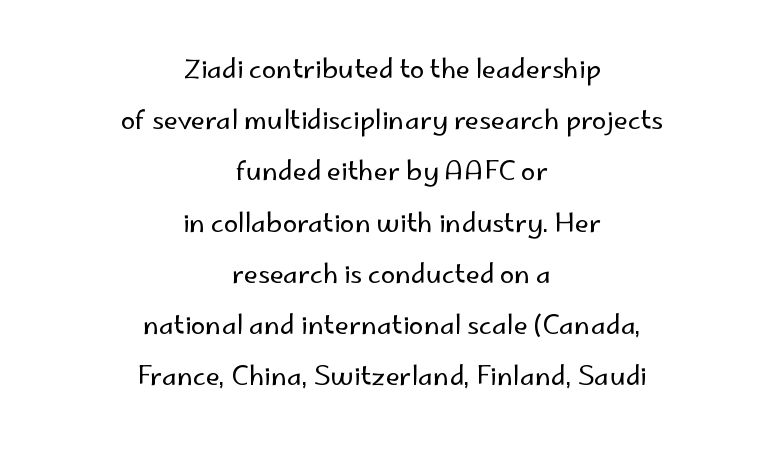
Q: Is the text bold? A: No.
Q: Is the text italic (slanted)? A: No, it is upright.
Q: Is the text underlined? A: No.
Q: How is the paragraph aligned? A: Centered.
Q: Is the spacing between letters normal or unusually wide? A: Normal.
Q: Is the spacing between lines tight, normal or loose? A: Loose.
